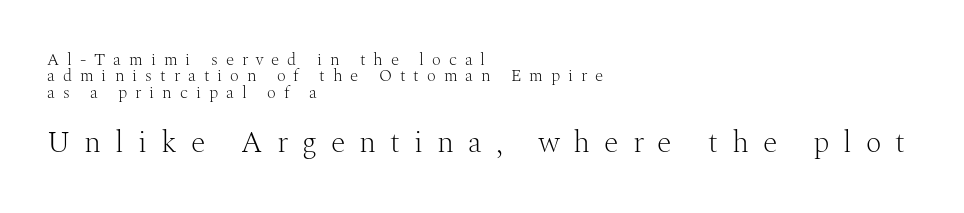
Stem width sits at or under what a default text font uses. Reading down the block, your eye returns to a fixed left position each line. Think of a printed novel: that variable character pitch is what you see here. The passage shown is typeset with a serif family. Each new line begins almost immediately beneath the previous one.
